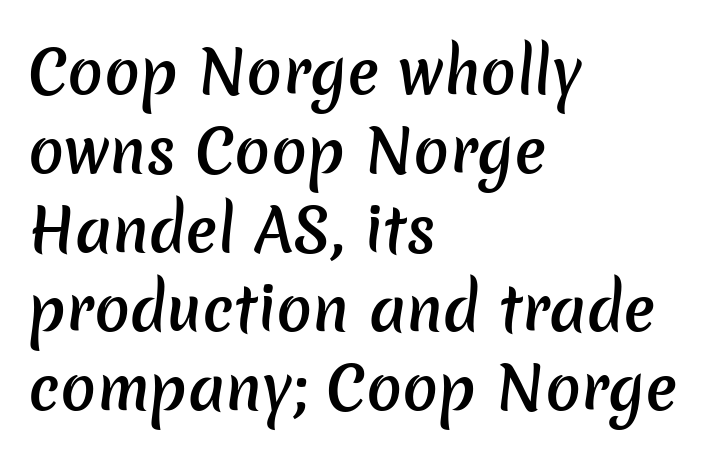
Q: Is the text bold? A: Semi-bold.
Q: Is the typeface a serif or a sans-serif typeface? A: Sans-serif.
Q: Is the text underlined? A: No.
Q: How is the paragraph aligned? A: Left-aligned.
Q: Is the spacing between letters normal or unusually wide? A: Normal.
Q: Is the spacing between lines tight, normal or loose? A: Normal.
Q: Width (condensed, normal, or wide)? A: Normal.
Q: Stroke contrast? A: Low.
Q: x-height? A: Medium.
Q: Monospaced? A: No.
